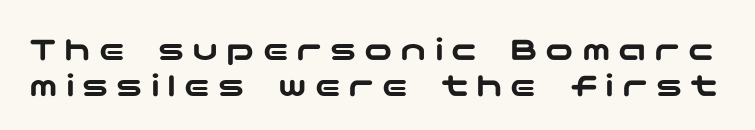
Q: Is the text italic (slanted)? A: No, it is upright.
Q: Is the typeface a serif or a sans-serif typeface? A: Sans-serif.
Q: Is the text underlined? A: No.
Q: Is the spacing between letters normal or unusually wide? A: Unusually wide.
Q: Is the spacing between lines tight, normal or loose? A: Tight.
Q: Width (condensed, normal, or wide)? A: Wide.
Q: Stroke contrast? A: Low.
Q: x-height? A: Medium.
